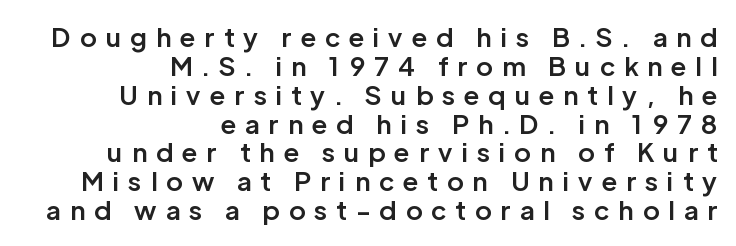
{"italic": "no", "bold": "semi", "underline": "no", "align": "right", "line_spacing": "tight", "line_spacing_ratio": 1.11, "letter_spacing": "wide", "letter_spacing_em": 0.36, "glyph_px": 26}
